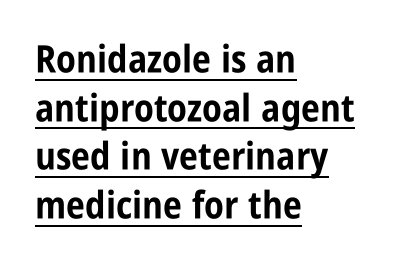
The image shows 38 px bold, condensed sans-serif type, upright; set left-aligned, normal line spacing (1.28x), normal letter spacing, underlined; low stroke contrast and a large x-height.
